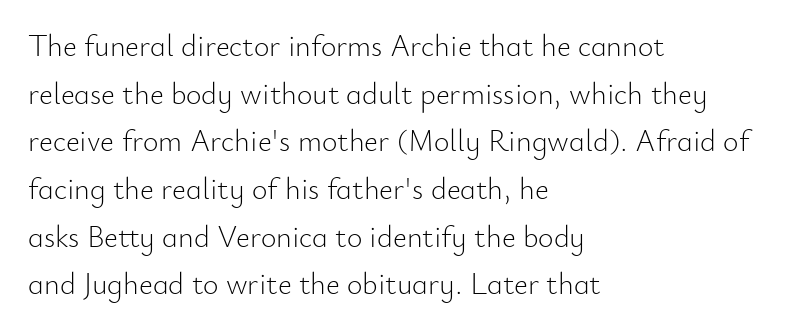
The characters are drawn with everyday or finer stroke widths. A clean baseline with only descenders dipping below it. These lines stack with their left ends in a neat column. Posture: upright roman. Observe the absence of serifs on each vertical stroke in this sample.
